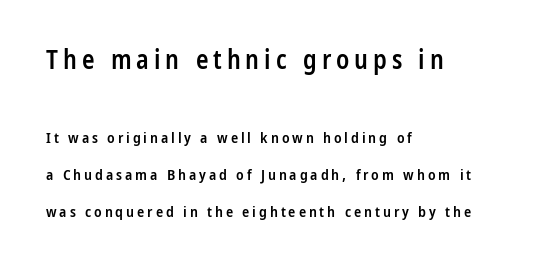
The initial chunk of copy outweighs the following chunk in type size. Each row of text sits above clean, open space. This sample uses an upright cut, with every glyph sitting square on the baseline. Every letter is mildly thick-stroked: semibold rather than bold. The paragraph has a hard left edge and a soft right edge. The lines are spread far apart with generous leading.
